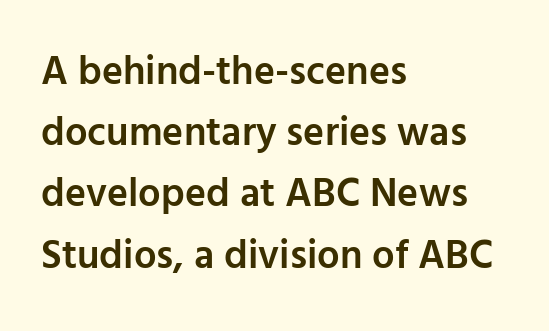
Leftover space on each line is placed entirely after the last word. The zone under the glyphs is completely vacant. What kind of face is this? One without serifs — a sans. Posture: upright roman.
